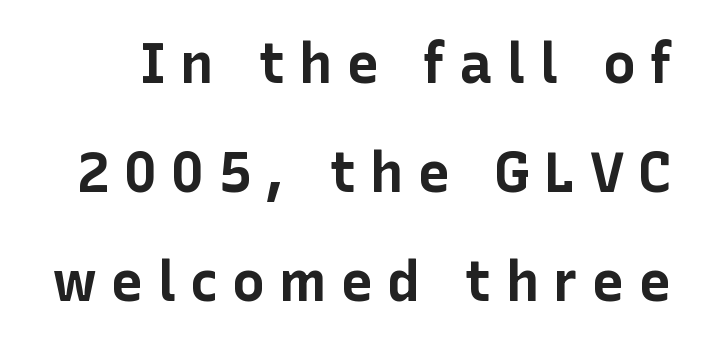
{"serif": "no", "italic": "no", "bold": "yes", "weight": "bold", "width": "normal", "stroke_contrast": "low", "x_height": "medium", "monospaced": "no", "underline": "no", "line_spacing": "loose", "line_spacing_ratio": 1.95, "letter_spacing": "wide", "letter_spacing_em": 0.24, "glyph_px": 56}
